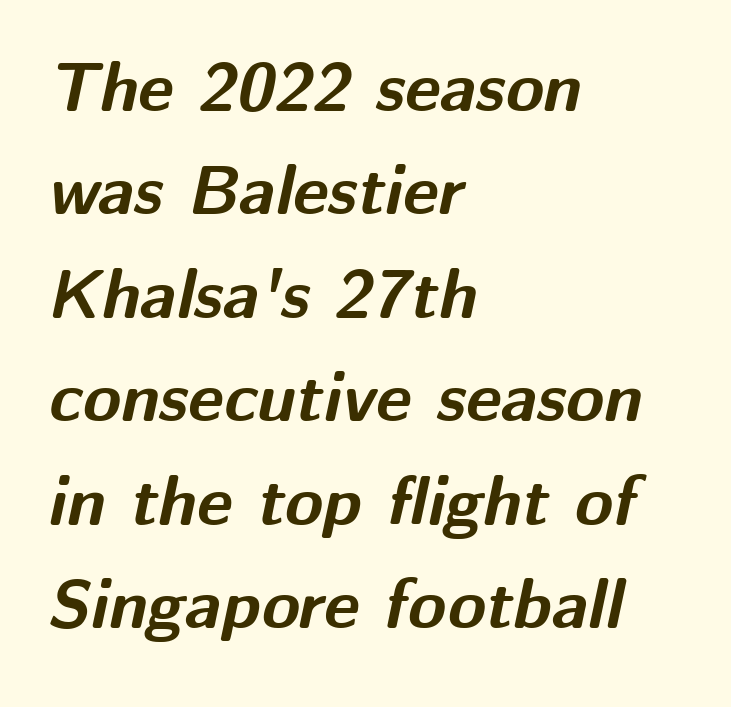
The rendering anchors every line to the left-hand side. The characters look thick and weighty, a clear bold. Vertical spacing — default. The space beneath each line is pristine and unruled.
